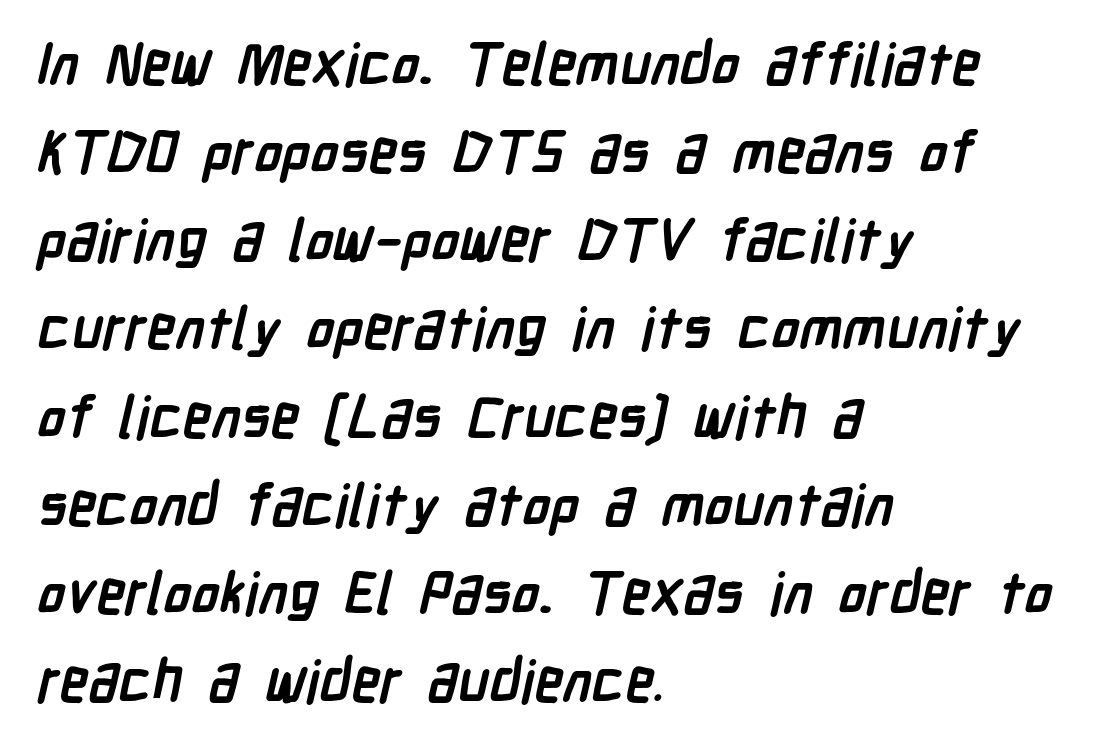
Q: Is the text bold? A: Yes.
Q: Is the typeface a serif or a sans-serif typeface? A: Sans-serif.
Q: Is the text underlined? A: No.
Q: How is the paragraph aligned? A: Left-aligned.
Q: Is the spacing between letters normal or unusually wide? A: Normal.
Q: Is the spacing between lines tight, normal or loose? A: Normal.
Q: Width (condensed, normal, or wide)? A: Condensed.
Q: Stroke contrast? A: Low.
Q: x-height? A: Medium.
Q: Monospaced? A: No.
